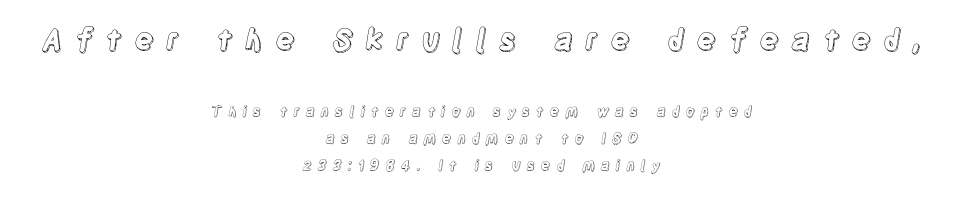
{"width": "condensed", "x_height": "large", "monospaced": "no", "underline": "no", "align": "center", "line_spacing": "loose", "line_spacing_ratio": 1.93, "letter_spacing": "wide", "letter_spacing_em": 0.42, "larger_block": "first", "size_ratio": 2.07, "glyph_px": 29}
